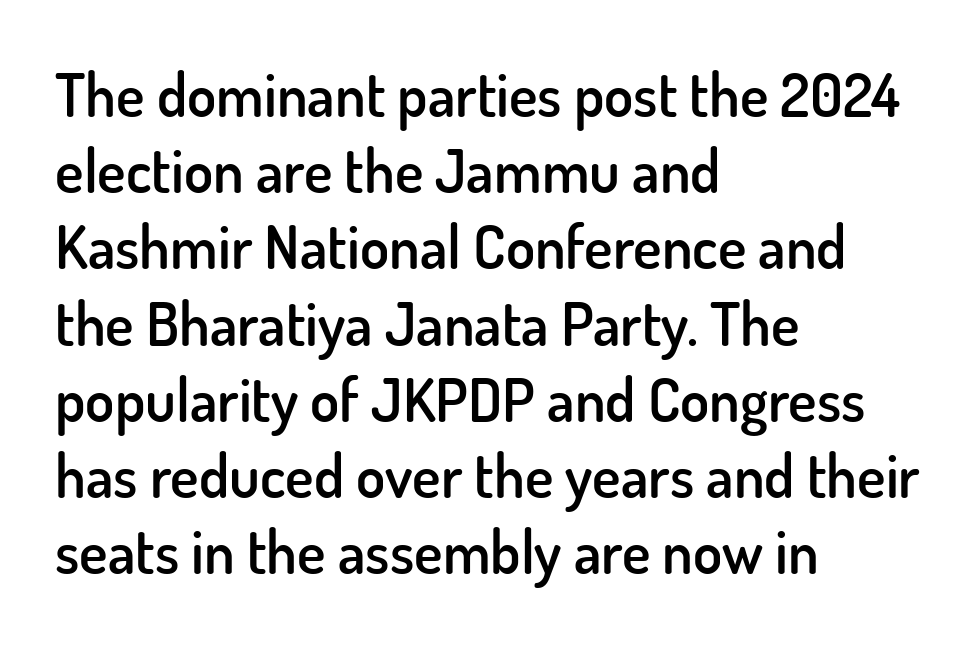
Q: Is the text bold? A: Semi-bold.
Q: Is the text italic (slanted)? A: No, it is upright.
Q: Is the typeface a serif or a sans-serif typeface? A: Sans-serif.
Q: Is the text underlined? A: No.
Q: How is the paragraph aligned? A: Left-aligned.
Q: Is the spacing between letters normal or unusually wide? A: Normal.
Q: Is the spacing between lines tight, normal or loose? A: Normal.
Q: Width (condensed, normal, or wide)? A: Normal.
Q: Stroke contrast? A: Low.
Q: x-height? A: Small.
Q: Monospaced? A: No.
